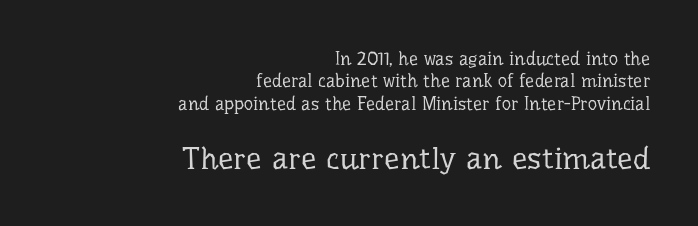
Is the lower block the larger one? Yes — the lower block carries the bigger type. Ascenders rise straight up at ninety degrees. Heft: none added — not bold. Clear beneath every line of the passage. A typesetter would call this leading conventional body-copy spacing.
